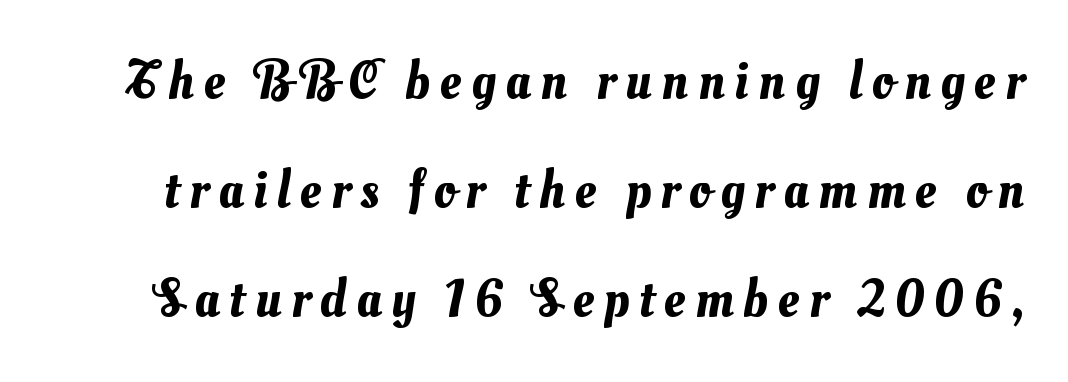
Q: Is the text underlined? A: No.
Q: Is the spacing between lines tight, normal or loose? A: Loose.
Q: Width (condensed, normal, or wide)? A: Normal.
Q: Stroke contrast? A: Medium.
Q: x-height? A: Small.
Q: Monospaced? A: No.
